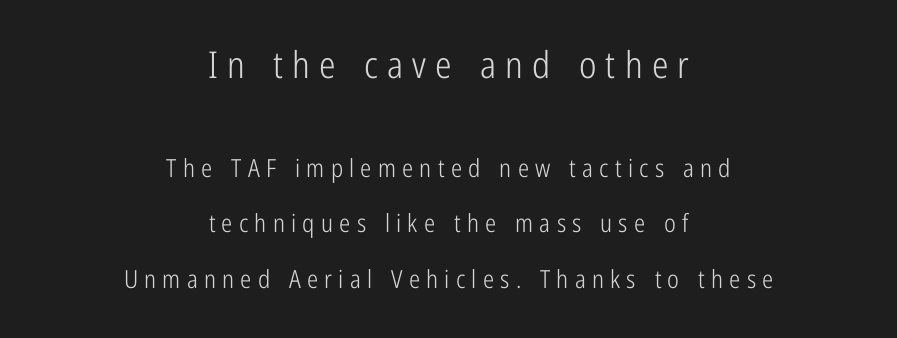
The line-height multiplier appears high, well above default. Varying glyph widths throughout — classic text-font behaviour. Horizontally, the lines are justified to the midpoint only. Type without underlining. Unlike italic type, these characters show no tilt at all.
